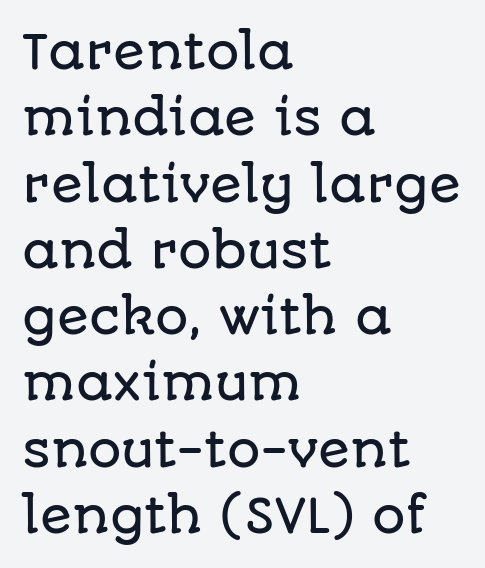
The lines are quadded left. Standard letterfit; no display-style spreading of the glyphs. Do the characters align in a grid? No, the font is proportional. The font's upright variant was chosen for this text.
